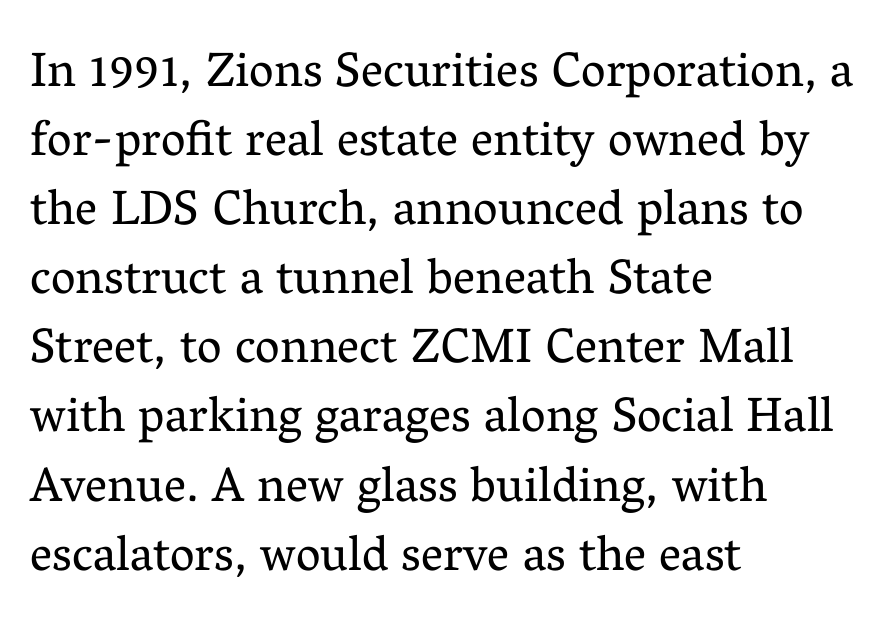
{"serif": "yes", "italic": "no", "bold": "no", "weight": "regular", "width": "normal", "stroke_contrast": "medium", "x_height": "medium", "monospaced": "no", "underline": "no", "align": "left", "line_spacing": "normal", "line_spacing_ratio": 1.41, "letter_spacing": "normal", "letter_spacing_em": 0.0, "glyph_px": 49}
